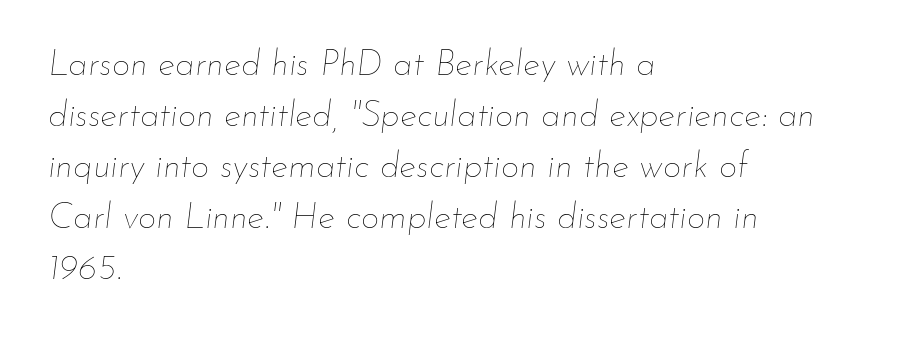
Do the characters align in a grid? No, the font is proportional. The baseline area is clear. These lines were composed using italics. One glance says typical: line gaps are just what's usual.
